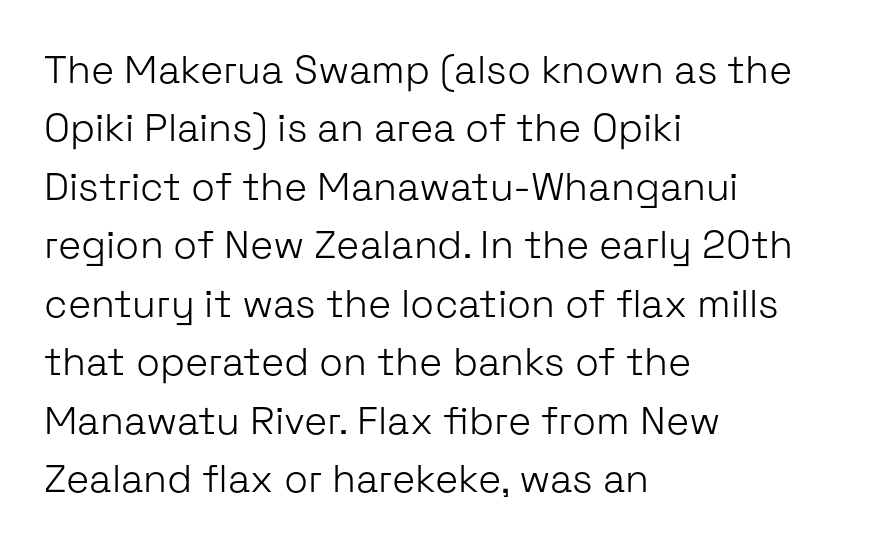
The image shows 39 px light sans-serif type, upright; set left-aligned, normal line spacing (1.5x), normal letter spacing, not underlined; low stroke contrast and a medium x-height.
